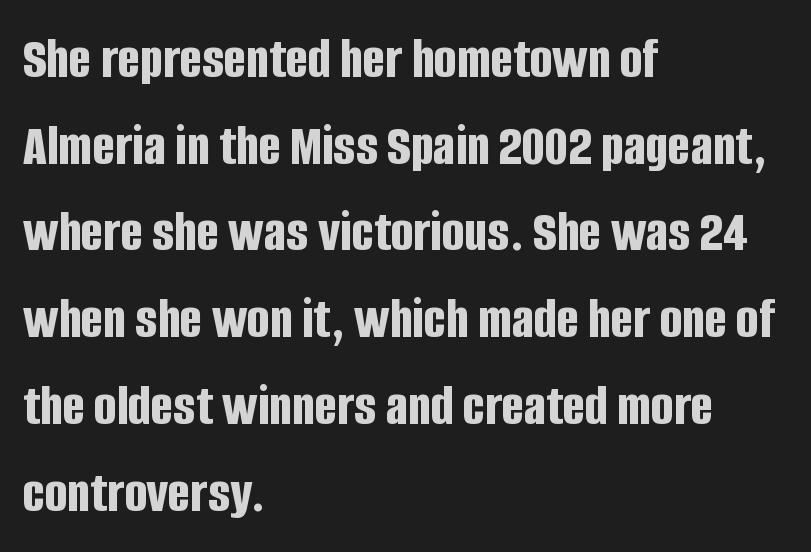
Q: Is the text bold? A: Yes.
Q: Is the text italic (slanted)? A: No, it is upright.
Q: Is the typeface a serif or a sans-serif typeface? A: Sans-serif.
Q: Is the text underlined? A: No.
Q: How is the paragraph aligned? A: Left-aligned.
Q: Is the spacing between letters normal or unusually wide? A: Normal.
Q: Is the spacing between lines tight, normal or loose? A: Normal.
Q: Width (condensed, normal, or wide)? A: Condensed.
Q: Stroke contrast? A: Low.
Q: x-height? A: Large.
Q: Monospaced? A: No.
